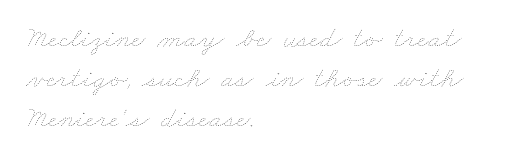
Q: Is the text bold? A: No.
Q: Is the text underlined? A: No.
Q: How is the paragraph aligned? A: Left-aligned.
Q: Is the spacing between letters normal or unusually wide? A: Normal.
Q: Is the spacing between lines tight, normal or loose? A: Normal.
Q: Width (condensed, normal, or wide)? A: Wide.
Q: Stroke contrast? A: Low.
Q: x-height? A: Small.
Q: Monospaced? A: No.
